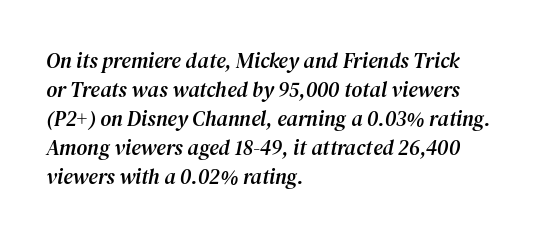
Compared with a centered layout, this one pins lines to the left instead. The specimen reads as italic at a glance. The face used here is rendered with its standard letterfit. A normal amount of white space separates one row of letters from the next. The glyphs are unaccompanied by any horizontal stroke below them.
